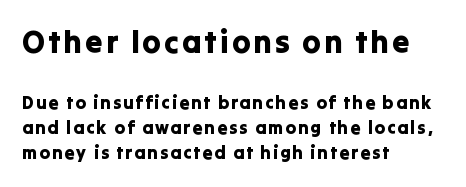
Character widths vary here, with narrow letters taking less room than wide ones. The string is rendered with underlining switched off. The face used here appears at its bigger size in the upper chunk. A normal amount of white space separates one row of letters from the next. Check where the strokes stop: nothing finishes them off — pure sans.
